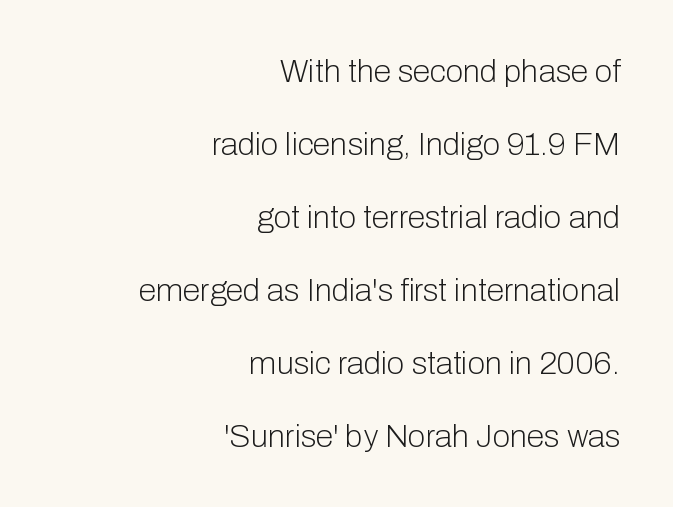
The image shows 32 px light sans-serif type, upright; set right-aligned, loose line spacing (2.28x), normal letter spacing, not underlined; low stroke contrast and a medium x-height.
